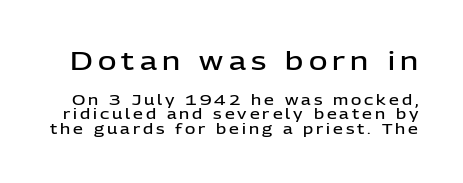
{"italic": "no", "bold": "semi", "underline": "no", "line_spacing": "tight", "line_spacing_ratio": 1.03, "letter_spacing": "wide", "letter_spacing_em": 0.21, "larger_block": "first", "size_ratio": 1.79, "glyph_px": 25}
